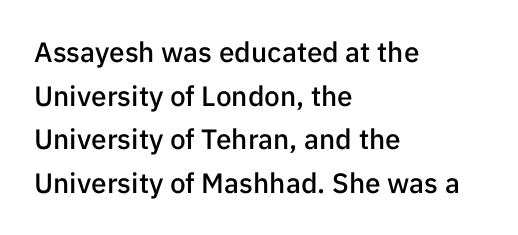
The space directly below the letters is spotless. Each new line begins a customary step beneath the previous one. On the weight axis this lands at semibold, roughly 600. You could not count columns in this text — the font is proportionally spaced.
